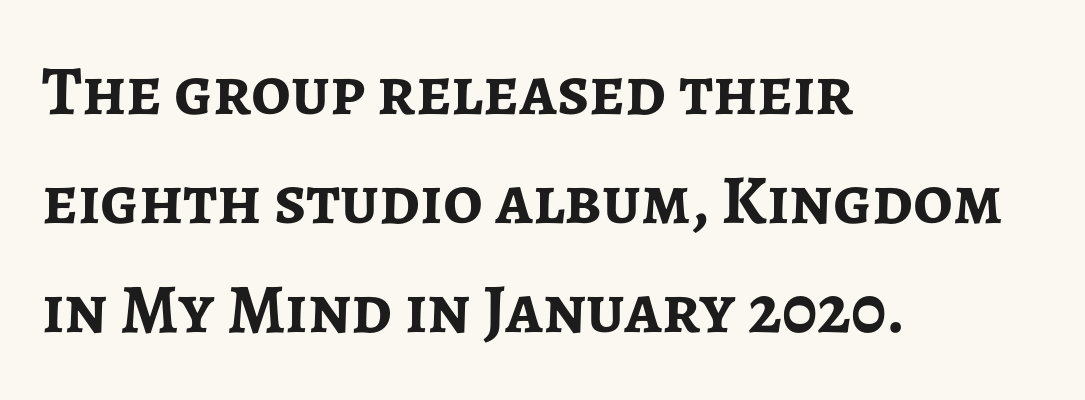
Q: Is the text bold? A: Yes.
Q: Is the text italic (slanted)? A: No, it is upright.
Q: Is the typeface a serif or a sans-serif typeface? A: Sans-serif.
Q: Is the text underlined? A: No.
Q: How is the paragraph aligned? A: Left-aligned.
Q: Is the spacing between letters normal or unusually wide? A: Normal.
Q: Is the spacing between lines tight, normal or loose? A: Normal.
Q: Width (condensed, normal, or wide)? A: Normal.
Q: Stroke contrast? A: Low.
Q: x-height? A: Medium.
Q: Monospaced? A: No.
